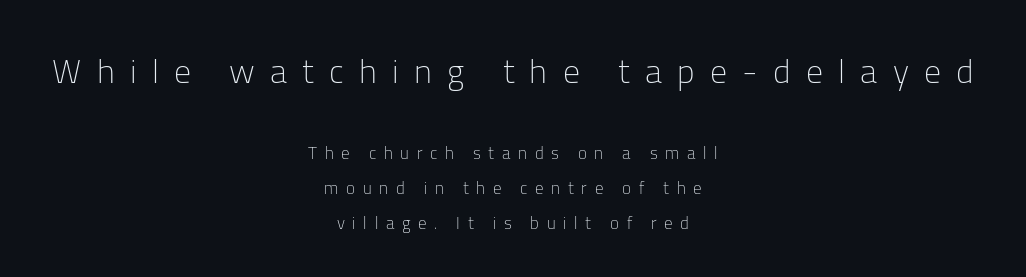
The space beneath each line is pristine and unruled. Layout note: lines centered. Spacing verdict: proportional, widths tailored to each character. Typesetter's note — upper block bumped up in size, lower block left smaller. No italicization has been applied; the sample stays upright.
